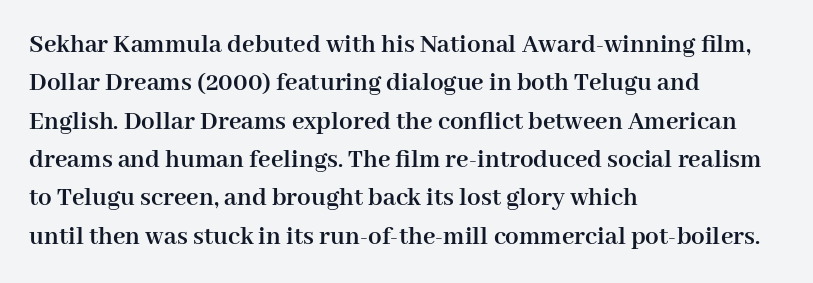
Q: Is the text bold? A: Yes.
Q: Is the text italic (slanted)? A: No, it is upright.
Q: Is the text underlined? A: No.
Q: How is the paragraph aligned? A: Left-aligned.
Q: Is the spacing between letters normal or unusually wide? A: Normal.
Q: Is the spacing between lines tight, normal or loose? A: Normal.
